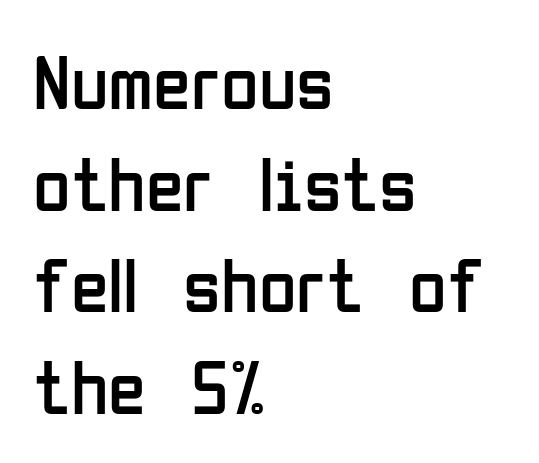
Q: Is the text bold? A: No.
Q: Is the text italic (slanted)? A: No, it is upright.
Q: Is the typeface a serif or a sans-serif typeface? A: Sans-serif.
Q: Is the text underlined? A: No.
Q: How is the paragraph aligned? A: Left-aligned.
Q: Is the spacing between letters normal or unusually wide? A: Normal.
Q: Is the spacing between lines tight, normal or loose? A: Normal.
Q: Width (condensed, normal, or wide)? A: Condensed.
Q: Stroke contrast? A: Low.
Q: x-height? A: Medium.
Q: Monospaced? A: No.
